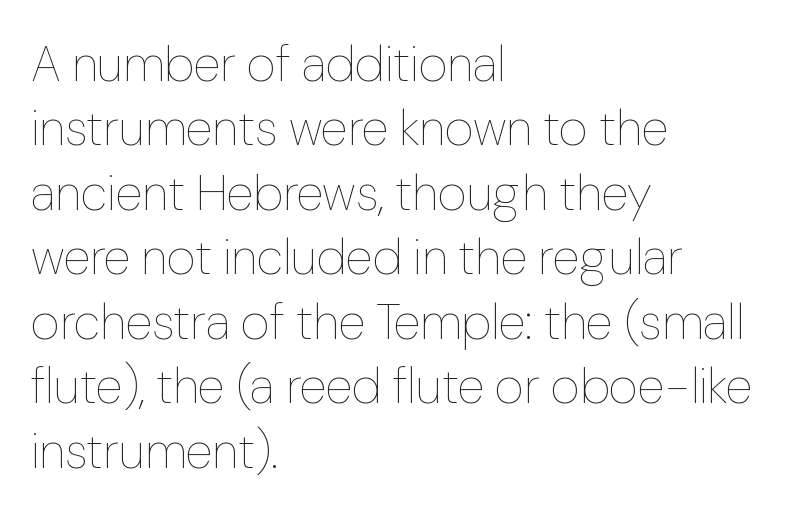
The font's upright variant was chosen for this text. Here the glyphs are tracked normally, forming tight word shapes. The ragged edge is on the right, which tells us the setting is flush left. Looks like regular typesetting: each glyph gets only the width it needs. Descender tails drop into unmarked territory. Summary of weight: not heavy and not bold.
